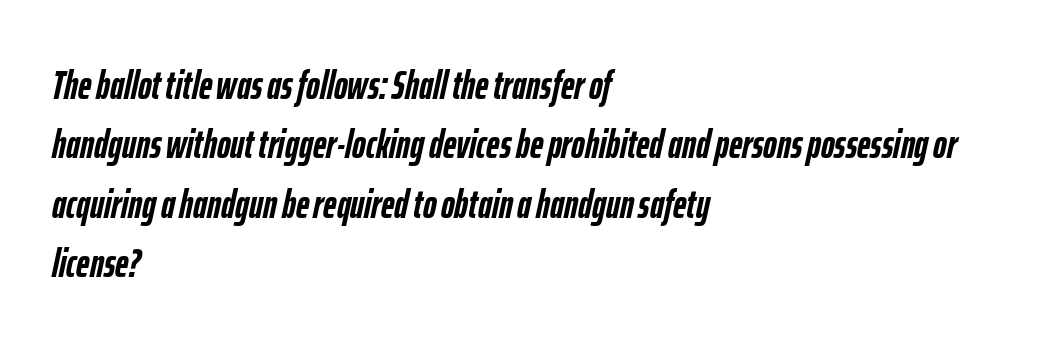
{"italic": "yes", "lean": "right", "slant_degrees": 12, "bold": "yes", "weight": "semibold", "width": "condensed", "stroke_contrast": "low", "x_height": "medium", "monospaced": "no", "underline": "no", "align": "left", "line_spacing": "normal", "line_spacing_ratio": 1.45, "letter_spacing": "normal", "letter_spacing_em": 0.0, "glyph_px": 41}
